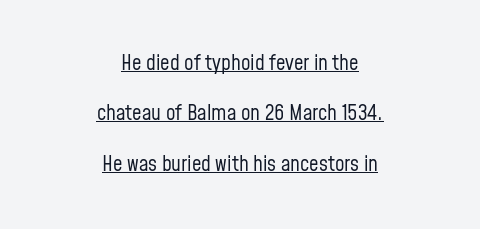
It's the straight-up-and-down kind of type. In CSS terms this would be text-align: center. Vertically, the passage feels expansive, rows floating well apart. The horizontal fit of the characters is conventional and even.
